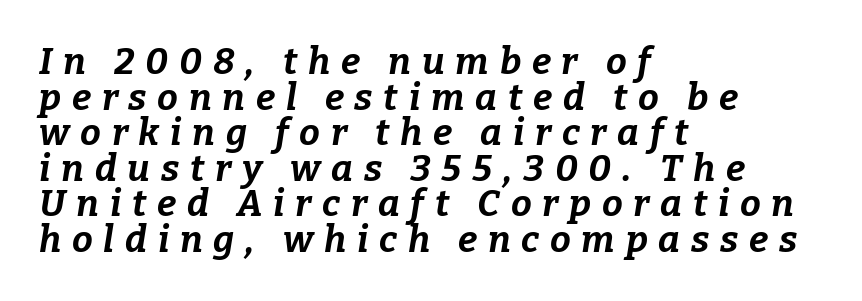
Q: Is the text bold? A: Yes.
Q: Is the text italic (slanted)? A: Yes, it leans right by about 9 degrees.
Q: Is the text underlined? A: No.
Q: How is the paragraph aligned? A: Left-aligned.
Q: Is the spacing between letters normal or unusually wide? A: Unusually wide.
Q: Is the spacing between lines tight, normal or loose? A: Tight.
Q: Width (condensed, normal, or wide)? A: Normal.
Q: Stroke contrast? A: Low.
Q: x-height? A: Medium.
Q: Monospaced? A: No.
